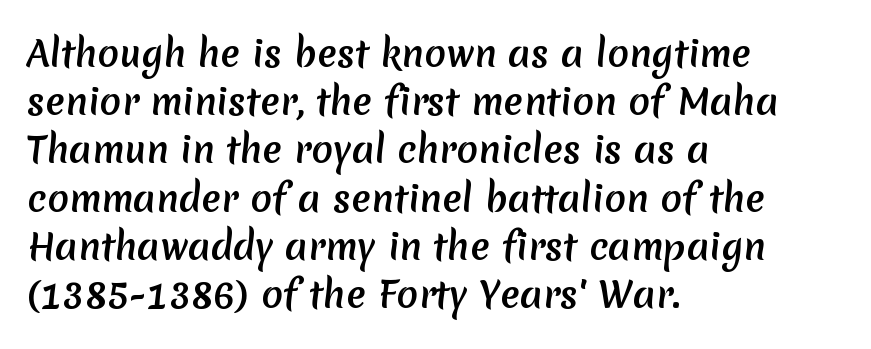
Q: Is the typeface a serif or a sans-serif typeface? A: Sans-serif.
Q: Is the text underlined? A: No.
Q: How is the paragraph aligned? A: Left-aligned.
Q: Is the spacing between letters normal or unusually wide? A: Normal.
Q: Is the spacing between lines tight, normal or loose? A: Normal.
Q: Width (condensed, normal, or wide)? A: Normal.
Q: Stroke contrast? A: Medium.
Q: x-height? A: Medium.
Q: Monospaced? A: No.
